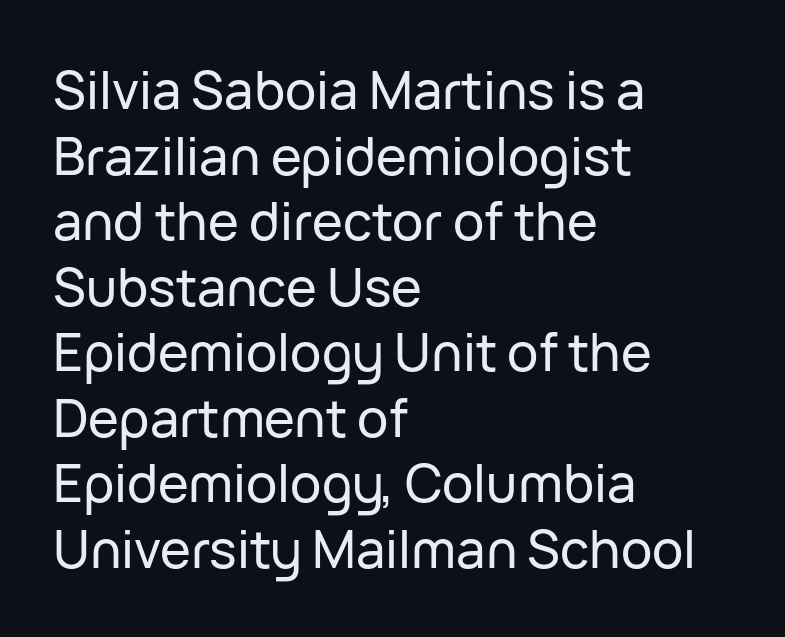
The image shows 52 px sans-serif type, upright; set left-aligned, normal line spacing (1.26x), normal letter spacing, not underlined; low stroke contrast and a medium x-height.
